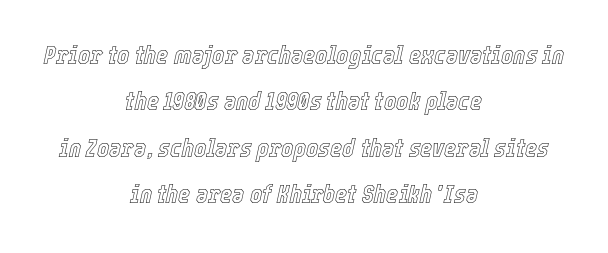
{"italic": "yes", "lean": "right", "slant_degrees": 12, "underline": "no", "align": "center", "line_spacing_ratio": 1.78, "letter_spacing": "normal", "letter_spacing_em": 0.0, "glyph_px": 26}
